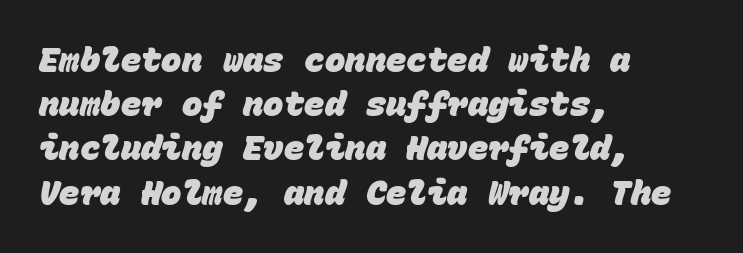
The image shows 34 px heavy sans-serif type, monospaced; set left-aligned, normal line spacing (1.3x), normal letter spacing, not underlined; low stroke contrast and a large x-height.
